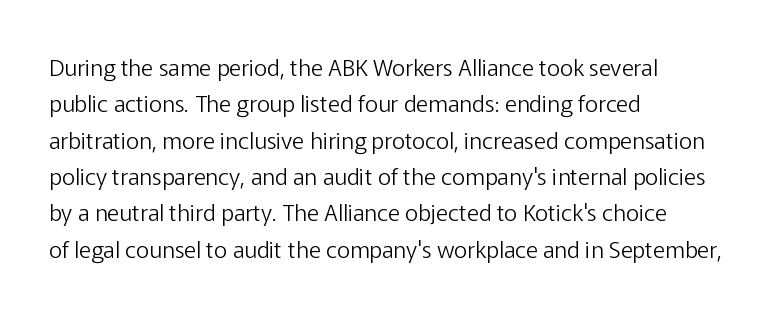
The image shows 23 px text type, upright; set left-aligned, normal line spacing (1.58x), normal letter spacing, not underlined.
